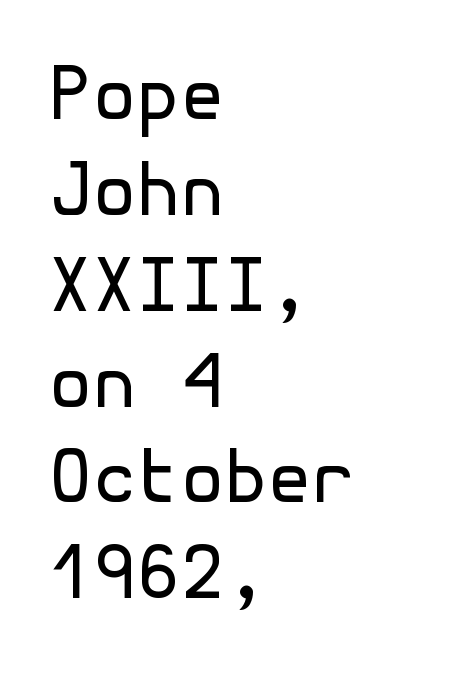
{"serif": "no", "italic": "no", "bold": "no", "weight": "regular", "width": "normal", "x_height": "medium", "underline": "no", "align": "left", "line_spacing": "normal", "line_spacing_ratio": 1.35, "letter_spacing": "normal", "letter_spacing_em": 0.0, "glyph_px": 71}
